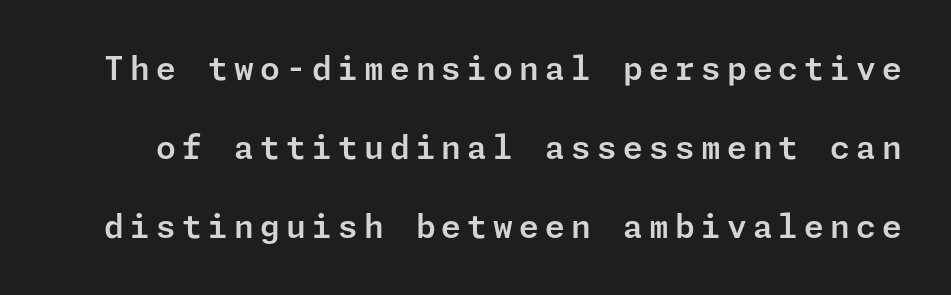
Q: Is the text italic (slanted)? A: No, it is upright.
Q: Is the typeface a serif or a sans-serif typeface? A: Sans-serif.
Q: Is the text underlined? A: No.
Q: Is the spacing between lines tight, normal or loose? A: Loose.
Q: Width (condensed, normal, or wide)? A: Normal.
Q: Stroke contrast? A: Low.
Q: x-height? A: Medium.
